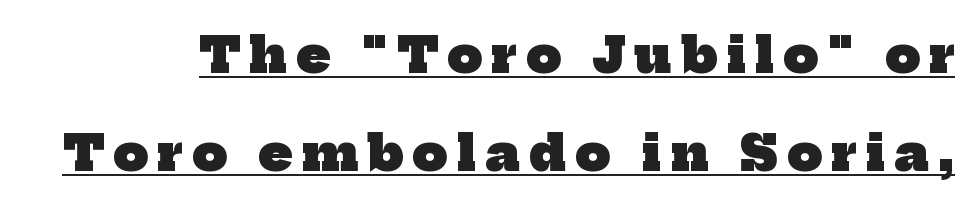
Q: Is the text bold? A: Yes.
Q: Is the typeface a serif or a sans-serif typeface? A: Serif.
Q: Is the text underlined? A: Yes.
Q: Is the spacing between lines tight, normal or loose? A: Loose.
Q: Width (condensed, normal, or wide)? A: Normal.
Q: Stroke contrast? A: Low.
Q: x-height? A: Medium.
Q: Monospaced? A: No.
